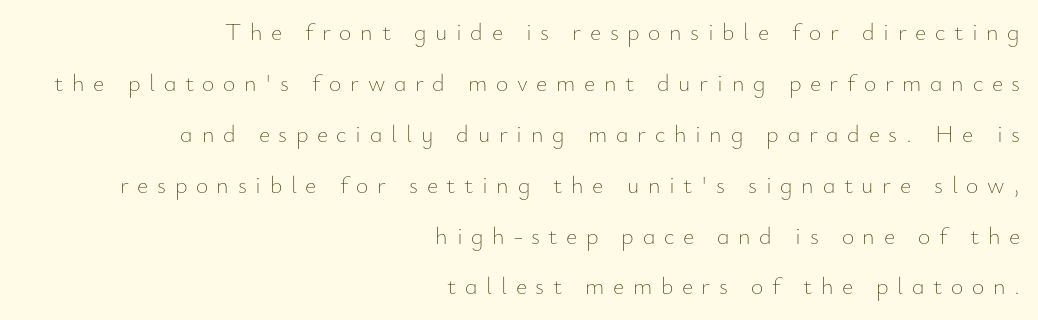
The image shows 24 px text type, upright; set right-aligned, loose line spacing (2.12x), unusually wide letter spacing (+0.36 em), not underlined.
